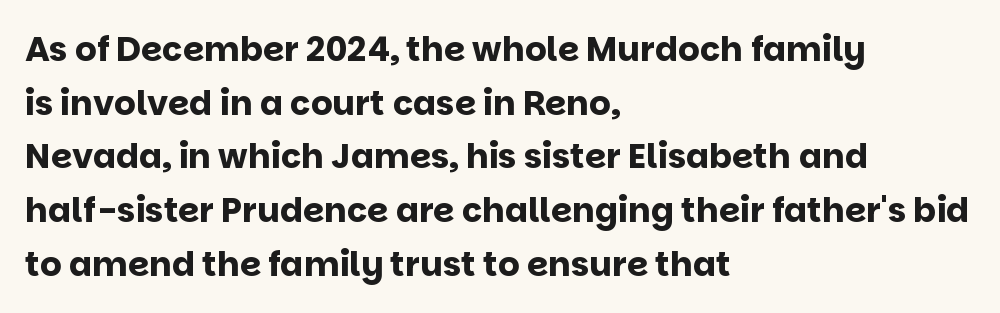
{"serif": "no", "italic": "no", "bold": "yes", "weight": "bold", "width": "normal", "stroke_contrast": "low", "x_height": "large", "monospaced": "no", "underline": "no", "align": "left", "line_spacing": "normal", "line_spacing_ratio": 1.58, "letter_spacing": "normal", "letter_spacing_em": 0.0, "glyph_px": 34}
